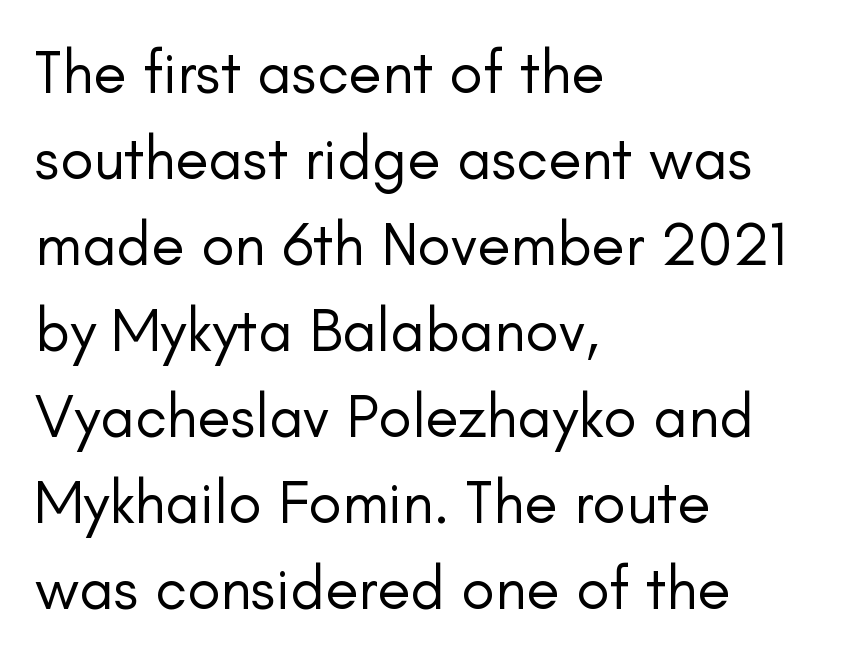
The image shows 61 px regular-weight sans-serif type, upright; set left-aligned, normal line spacing (1.41x), normal letter spacing, not underlined; low stroke contrast and a small x-height.
